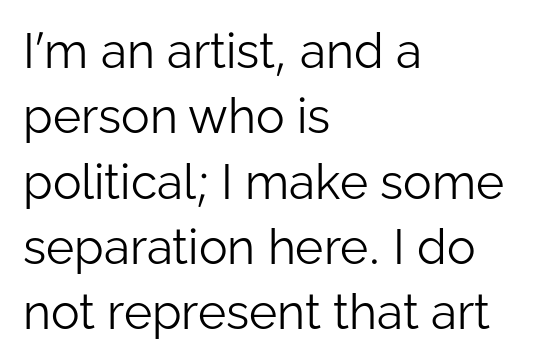
Q: Is the text bold? A: No.
Q: Is the text italic (slanted)? A: No, it is upright.
Q: Is the typeface a serif or a sans-serif typeface? A: Sans-serif.
Q: Is the text underlined? A: No.
Q: How is the paragraph aligned? A: Left-aligned.
Q: Is the spacing between letters normal or unusually wide? A: Normal.
Q: Is the spacing between lines tight, normal or loose? A: Normal.
Q: Width (condensed, normal, or wide)? A: Normal.
Q: Stroke contrast? A: Low.
Q: x-height? A: Medium.
Q: Monospaced? A: No.
